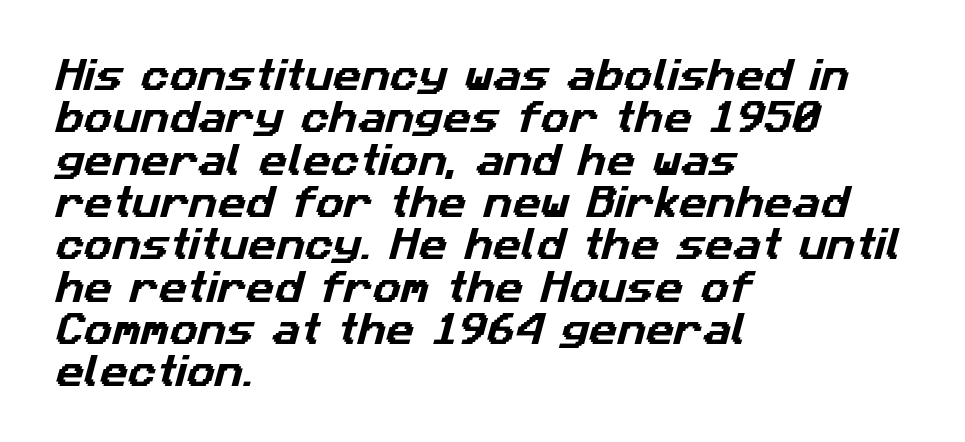
The image shows 35 px sans-serif type; set left-aligned, line spacing 1.21x, normal letter spacing, not underlined; low stroke contrast and a medium x-height.
